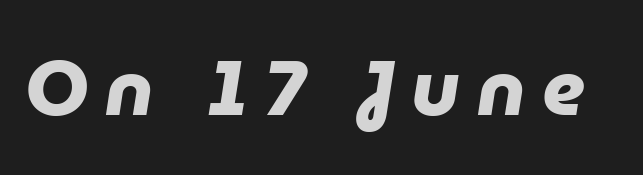
The image shows 78 px heavy sans-serif type; set unusually wide letter spacing (+0.22 em), not underlined; low stroke contrast and a medium x-height.
